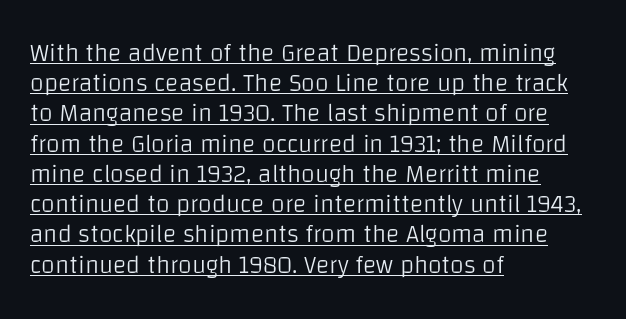
Vertical strokes here are truly vertical. Every word sits above its own underline. Vertical stems look standard width or narrower in stroke. The typesetter chose a ragged-right arrangement here. Spacing between characters is what you'd get straight out of the box.
